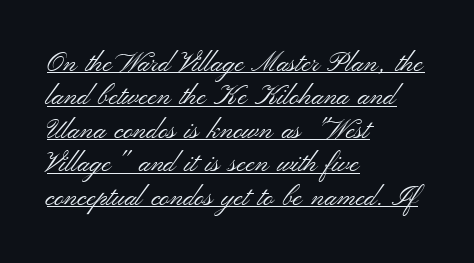
Q: Is the text bold? A: No.
Q: Is the text italic (slanted)? A: Yes.
Q: Is the text underlined? A: Yes.
Q: How is the paragraph aligned? A: Left-aligned.
Q: Is the spacing between letters normal or unusually wide? A: Normal.
